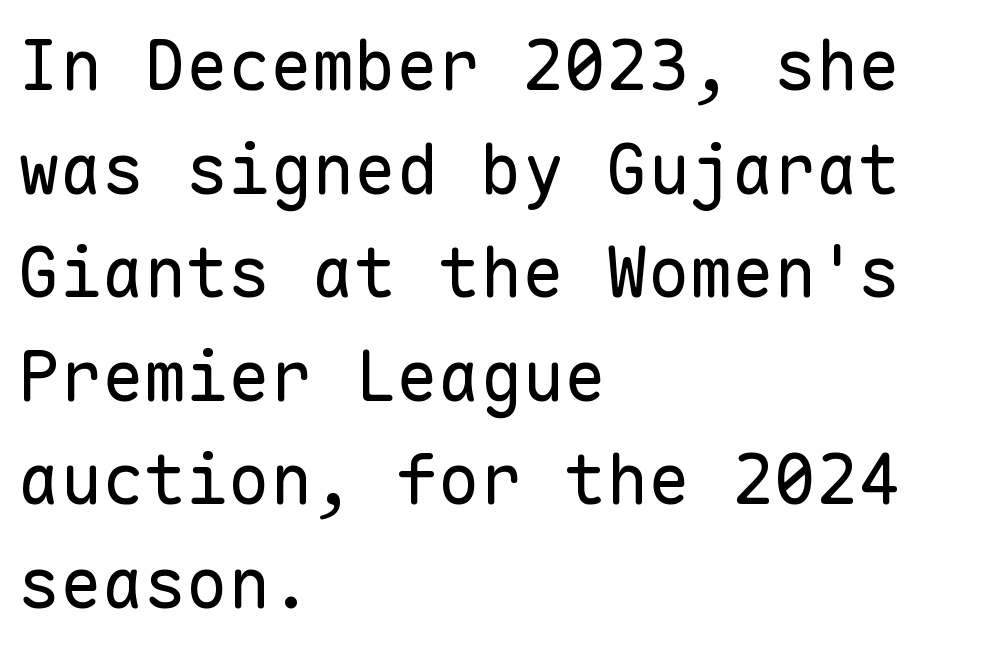
Q: Is the text bold? A: No.
Q: Is the text italic (slanted)? A: No, it is upright.
Q: Is the typeface a serif or a sans-serif typeface? A: Sans-serif.
Q: Is the text underlined? A: No.
Q: How is the paragraph aligned? A: Left-aligned.
Q: Is the spacing between letters normal or unusually wide? A: Normal.
Q: Is the spacing between lines tight, normal or loose? A: Normal.
Q: Width (condensed, normal, or wide)? A: Normal.
Q: Stroke contrast? A: Low.
Q: x-height? A: Medium.
Q: Monospaced? A: Yes.
